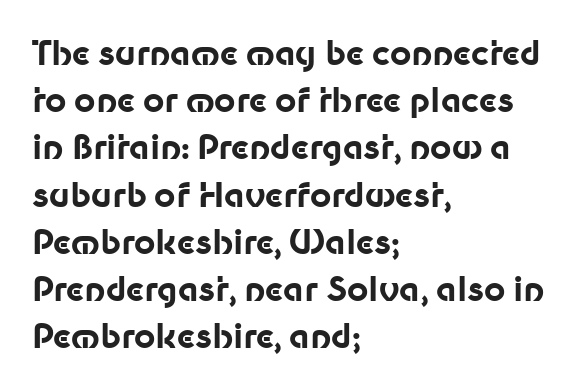
The image shows 33 px bold sans-serif type, upright; set left-aligned, normal line spacing (1.43x), normal letter spacing, not underlined; low stroke contrast and a medium x-height.
